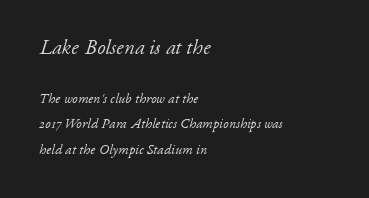
Q: Is the text bold? A: No.
Q: Is the text italic (slanted)? A: Yes, it leans right by about 17 degrees.
Q: Is the text underlined? A: No.
Q: How is the paragraph aligned? A: Left-aligned.
Q: Is the spacing between letters normal or unusually wide? A: Normal.
Q: Which block of text is set in a larger size, the first (top) or the second (bottom)? A: The first (top) one.
